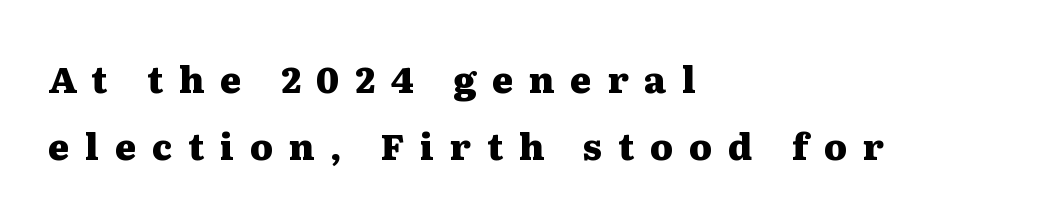
Q: Is the text bold? A: Yes.
Q: Is the text italic (slanted)? A: No, it is upright.
Q: Is the typeface a serif or a sans-serif typeface? A: Serif.
Q: Is the text underlined? A: No.
Q: How is the paragraph aligned? A: Left-aligned.
Q: Is the spacing between letters normal or unusually wide? A: Unusually wide.
Q: Width (condensed, normal, or wide)? A: Wide.
Q: Stroke contrast? A: Medium.
Q: x-height? A: Medium.
Q: Monospaced? A: No.
